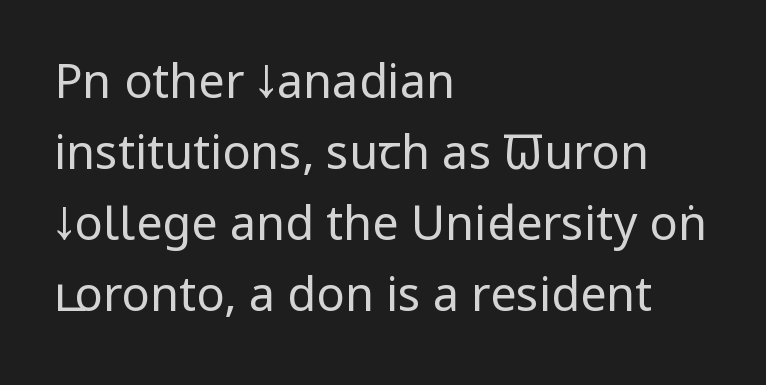
The face used here is proportionally spaced, like ordinary book or web type. If you drew a line through each stem, it would be perfectly vertical. There is no visible air inserted between adjacent glyphs. Unmarked baselines from the first word to the last. Unbolded letterforms with no extra heft. A typesetter would label this face a sans.
